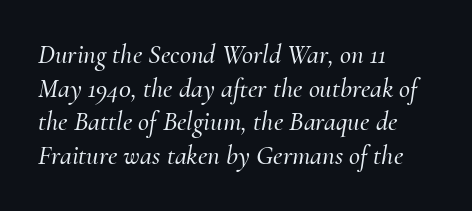
The image shows 27 px text type, italic (leaning right); set left-aligned, normal line spacing (1.25x), normal letter spacing, not underlined.
